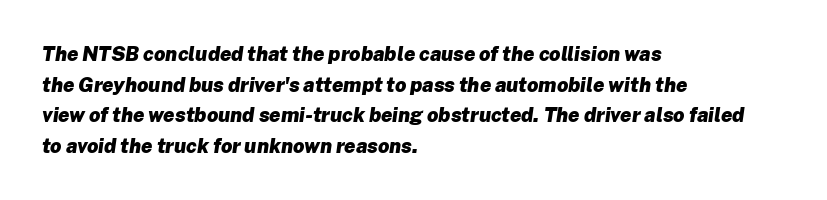
The image shows 20 px bold type, italic (leaning right); set left-aligned, normal line spacing (1.53x), normal letter spacing, not underlined.
